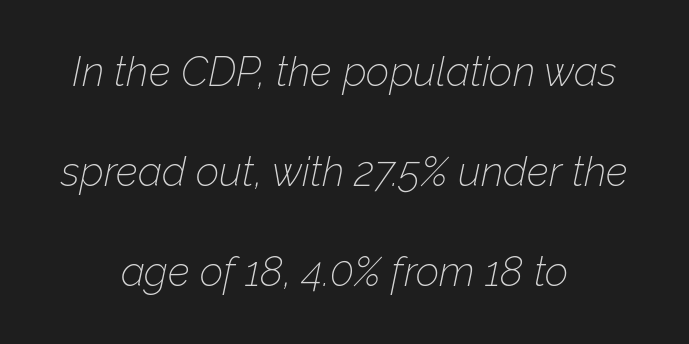
You can tell it's italic because the verticals aren't actually vertical. This rendering leaves character spacing at its baseline value. Where is the straight margin? There isn't one; the lines are centered. A typesetter would call this leading open, well beyond the default.
